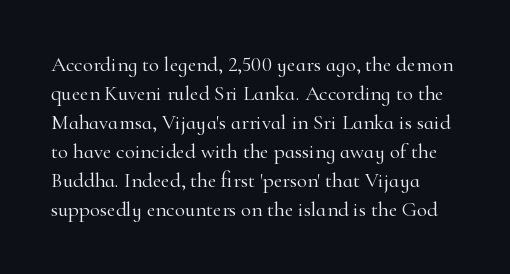
Q: Is the text bold? A: No.
Q: Is the text italic (slanted)? A: No, it is upright.
Q: Is the text underlined? A: No.
Q: Is the spacing between letters normal or unusually wide? A: Normal.
Q: Is the spacing between lines tight, normal or loose? A: Normal.
